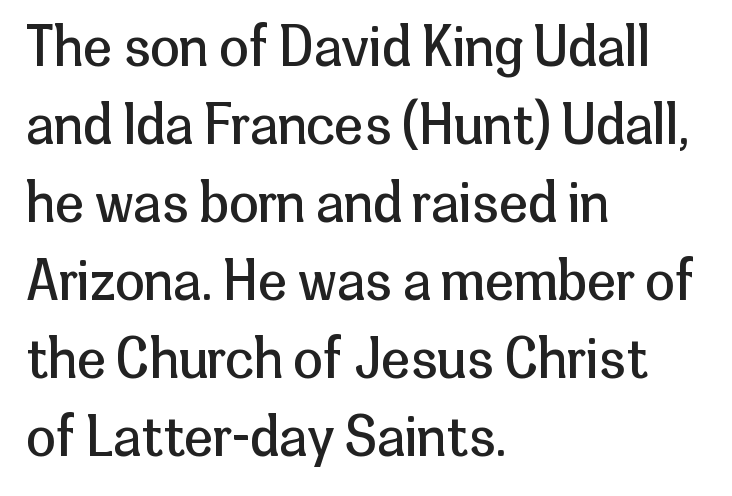
Interline gaps are of average width in this sample. Stems here are at most as thick as an everyday book face. Typeset ragged right — the left edge is the straight one. These lines are composed in type without serifs. Spacing verdict: proportional, widths tailored to each character.
